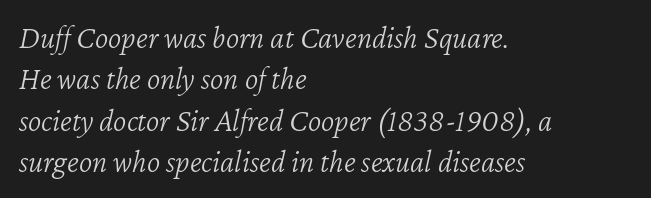
You could not count columns in this text — the font is proportionally spaced. Is the type heavy? It reads as light-to-regular instead. Honestly, there is no underline to notice here at all. If you measured baseline to baseline, you'd find a middling distance.
